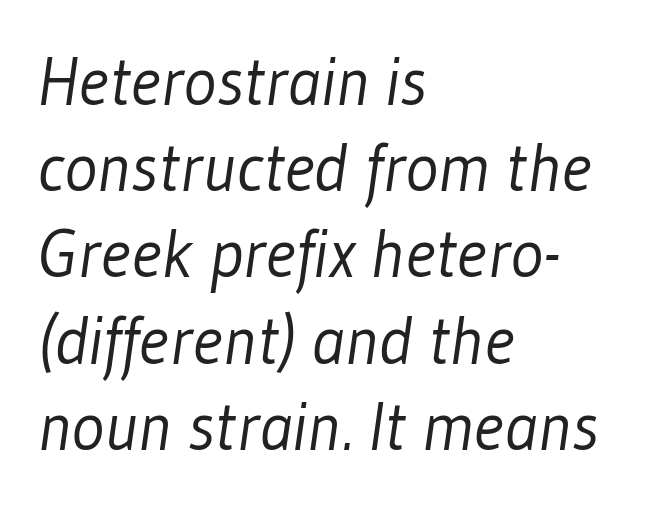
The image shows 69 px light, condensed sans-serif type; set left-aligned, normal line spacing (1.25x), normal letter spacing, not underlined; low stroke contrast and a medium x-height.
